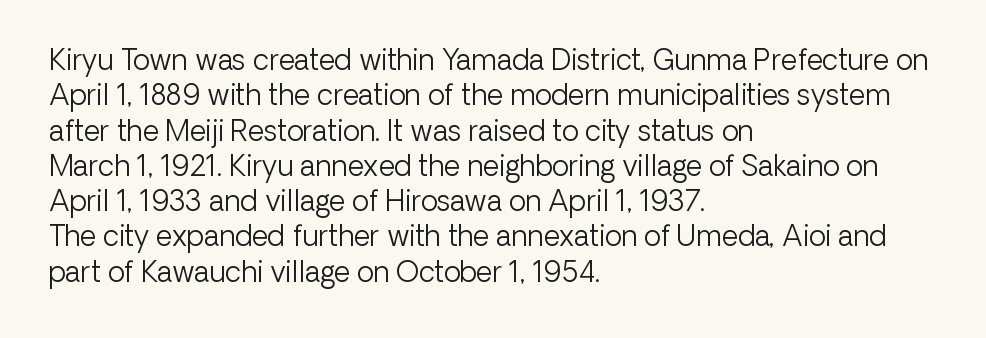
Spacing between characters is what you'd get straight out of the box. This block has exactly the height ordinary leading produces. The letterforms sit at book weight or below. Posture: upright roman. The rendering uses natural spacing where letterforms have individual widths. Quick note: underline off.
